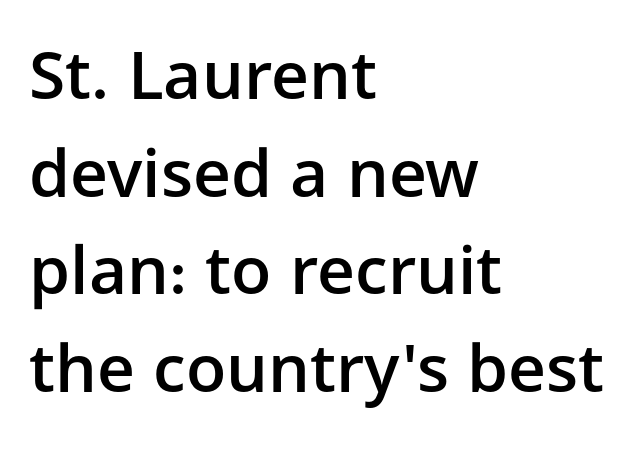
The image shows 66 px semibold sans-serif type, upright; set left-aligned, normal line spacing (1.48x), normal letter spacing, not underlined; low stroke contrast and a medium x-height.
